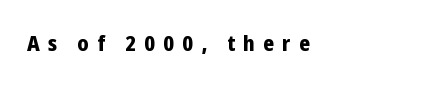
Q: Is the text bold? A: Yes.
Q: Is the text italic (slanted)? A: No, it is upright.
Q: Is the text underlined? A: No.
Q: Is the spacing between letters normal or unusually wide? A: Unusually wide.
